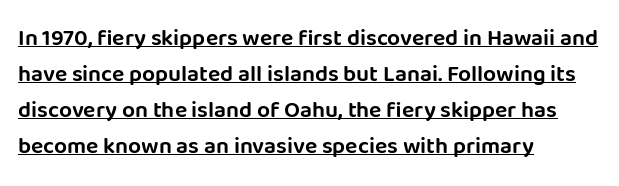
The image shows 23 px text type, upright; set left-aligned, normal line spacing (1.57x), normal letter spacing, underlined.
